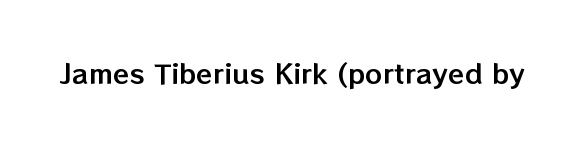
{"italic": "no", "underline": "no", "letter_spacing": "normal", "letter_spacing_em": 0.0, "glyph_px": 27}
